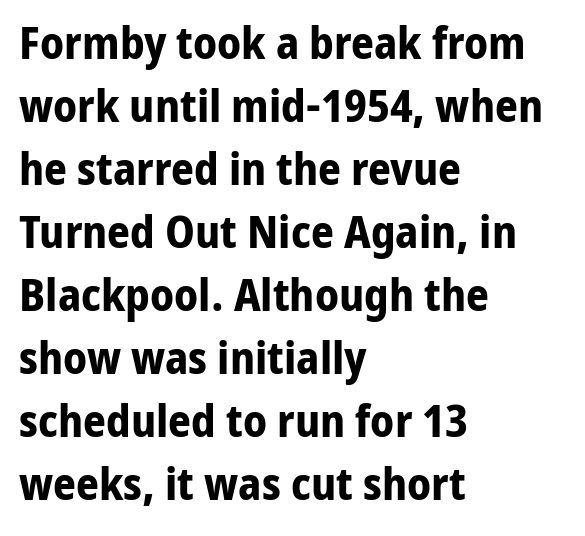
Q: Is the text bold? A: Yes.
Q: Is the text italic (slanted)? A: No, it is upright.
Q: Is the typeface a serif or a sans-serif typeface? A: Sans-serif.
Q: Is the text underlined? A: No.
Q: How is the paragraph aligned? A: Left-aligned.
Q: Is the spacing between letters normal or unusually wide? A: Normal.
Q: Is the spacing between lines tight, normal or loose? A: Normal.
Q: Width (condensed, normal, or wide)? A: Normal.
Q: Stroke contrast? A: Low.
Q: x-height? A: Medium.
Q: Monospaced? A: No.
